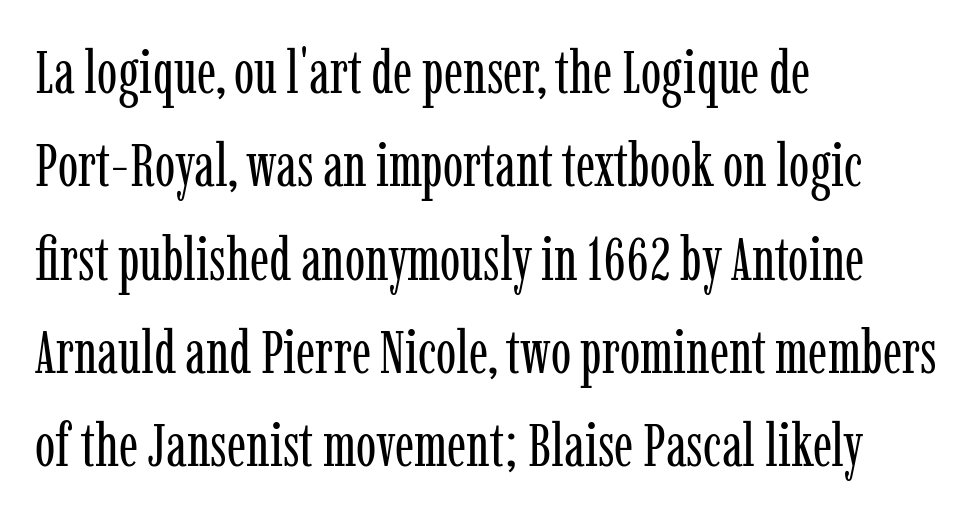
{"serif": "yes", "italic": "no", "bold": "no", "weight": "regular", "width": "condensed", "stroke_contrast": "low", "x_height": "medium", "monospaced": "no", "underline": "no", "align": "left", "line_spacing": "normal", "line_spacing_ratio": 1.53, "letter_spacing": "normal", "letter_spacing_em": 0.0, "glyph_px": 61}
